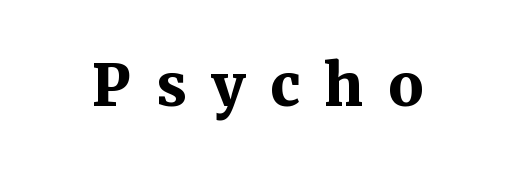
Q: Is the text bold? A: Yes.
Q: Is the text italic (slanted)? A: No, it is upright.
Q: Is the typeface a serif or a sans-serif typeface? A: Serif.
Q: Is the text underlined? A: No.
Q: Is the spacing between letters normal or unusually wide? A: Unusually wide.
Q: Width (condensed, normal, or wide)? A: Normal.
Q: Stroke contrast? A: Medium.
Q: x-height? A: Medium.
Q: Monospaced? A: No.
